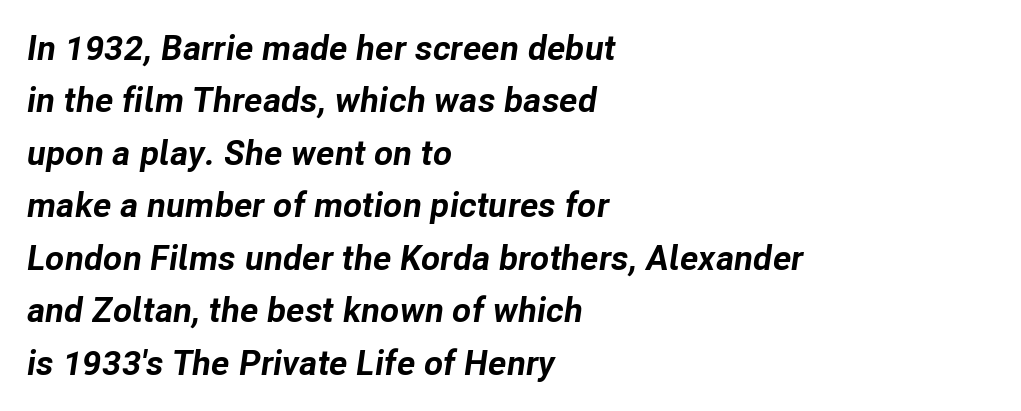
Every row of glyphs begins at an identical x-position on the left. Glance below the letters and you will spot only blank space. Set as a true bold cut, around the 700 mark. Characters follow at the spacing the type designer built in. A typesetter would call this proportional, since set widths differ per character. These lines were composed using italics.
